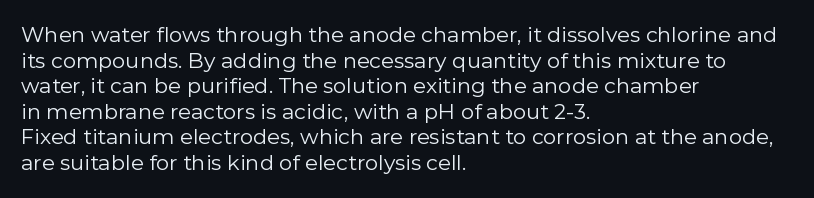
Does extra space separate the letters? No, they use regular spacing. The passage is arranged the way most books set body copy — flush left. The area under the type is left untouched. The face looks like a standard text weight, possibly lighter. Notice how the stems are strictly vertical — no italics here.
